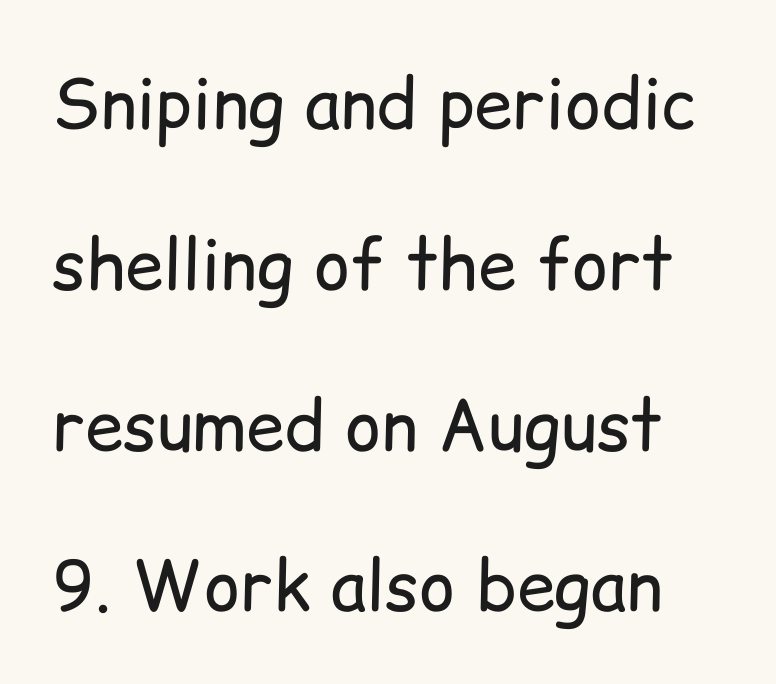
{"serif": "no", "italic": "no", "bold": "no", "weight": "regular", "width": "normal", "stroke_contrast": "low", "x_height": "medium", "monospaced": "no", "underline": "no", "line_spacing": "loose", "line_spacing_ratio": 2.33, "letter_spacing": "normal", "letter_spacing_em": 0.0, "glyph_px": 69}
